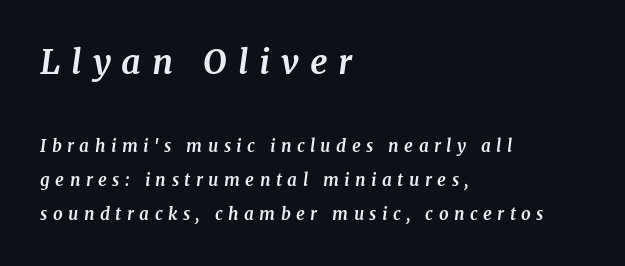
{"serif": "yes", "italic": "yes", "lean": "right", "slant_degrees": 7, "bold": "yes", "weight": "bold", "width": "normal", "stroke_contrast": "medium", "x_height": "medium", "monospaced": "no", "underline": "no", "align": "left", "line_spacing": "loose", "line_spacing_ratio": 2.0, "letter_spacing": "wide", "letter_spacing_em": 0.32, "larger_block": "first", "size_ratio": 2.0, "glyph_px": 34}
